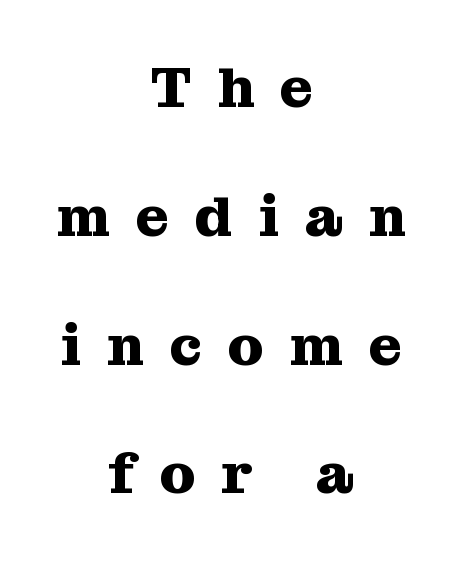
Q: Is the text bold? A: Yes.
Q: Is the text italic (slanted)? A: No, it is upright.
Q: Is the typeface a serif or a sans-serif typeface? A: Serif.
Q: Is the text underlined? A: No.
Q: How is the paragraph aligned? A: Centered.
Q: Is the spacing between letters normal or unusually wide? A: Unusually wide.
Q: Is the spacing between lines tight, normal or loose? A: Loose.
Q: Width (condensed, normal, or wide)? A: Normal.
Q: Stroke contrast? A: Medium.
Q: x-height? A: Medium.
Q: Monospaced? A: No.
